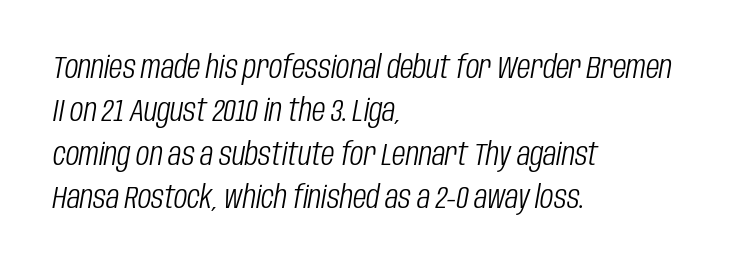
Q: Is the text bold? A: No.
Q: Is the text italic (slanted)? A: Yes, it leans right by about 10 degrees.
Q: Is the text underlined? A: No.
Q: How is the paragraph aligned? A: Left-aligned.
Q: Is the spacing between letters normal or unusually wide? A: Normal.
Q: Is the spacing between lines tight, normal or loose? A: Normal.
Q: Width (condensed, normal, or wide)? A: Condensed.
Q: Stroke contrast? A: Low.
Q: x-height? A: Large.
Q: Monospaced? A: No.
